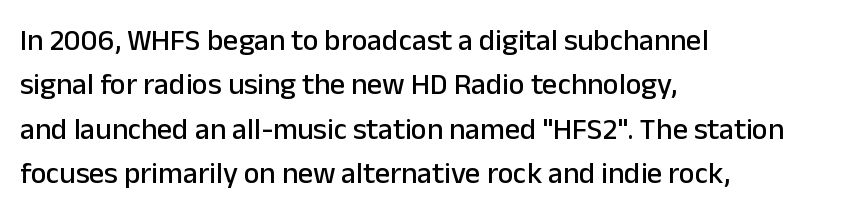
{"serif": "no", "italic": "no", "width": "normal", "stroke_contrast": "low", "x_height": "medium", "monospaced": "no", "underline": "no", "align": "left", "line_spacing": "normal", "line_spacing_ratio": 1.48, "letter_spacing": "normal", "letter_spacing_em": 0.0, "glyph_px": 30}
